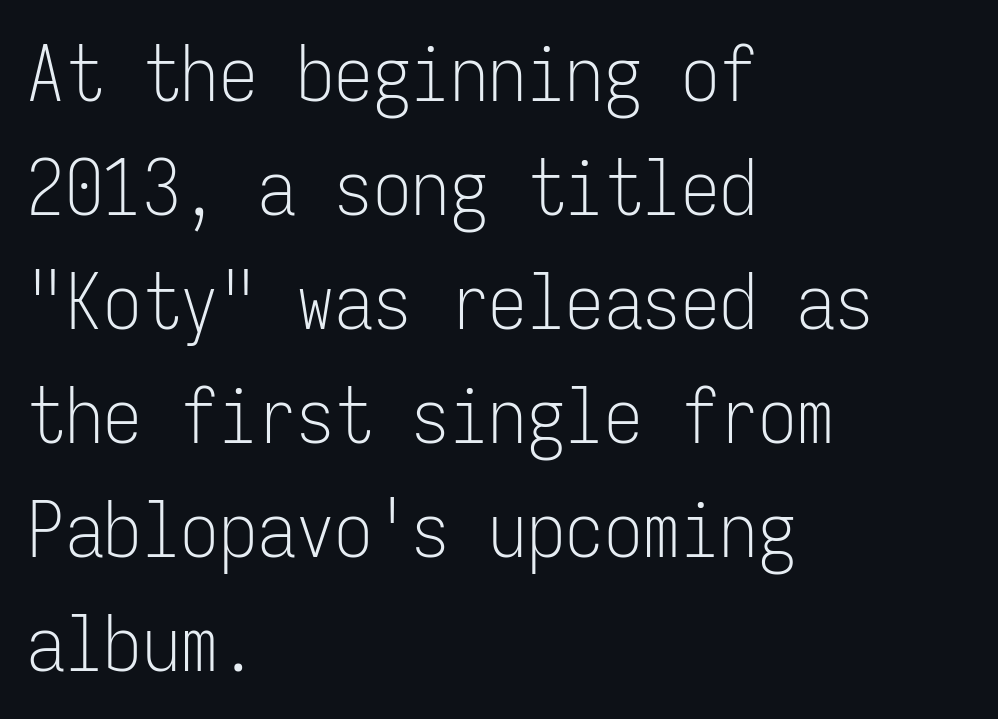
{"serif": "no", "italic": "no", "bold": "no", "weight": "light", "width": "condensed", "stroke_contrast": "low", "x_height": "medium", "monospaced": "yes", "underline": "no", "align": "left", "line_spacing": "normal", "line_spacing_ratio": 1.48, "letter_spacing": "normal", "letter_spacing_em": 0.0, "glyph_px": 77}
